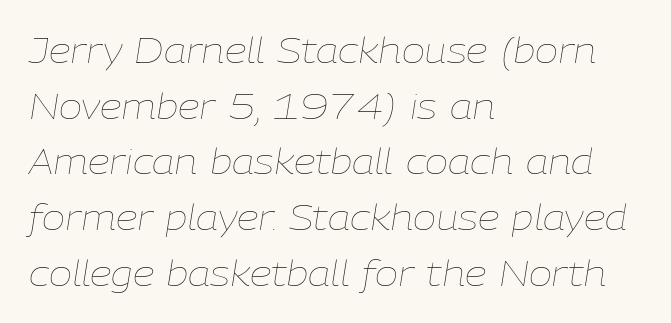
{"italic": "yes", "lean": "right", "slant_degrees": 9, "bold": "no", "weight": "thin", "width": "normal", "stroke_contrast": "low", "x_height": "medium", "monospaced": "no", "underline": "no", "align": "left", "line_spacing": "normal", "line_spacing_ratio": 1.59, "letter_spacing": "normal", "letter_spacing_em": 0.0, "glyph_px": 35}
